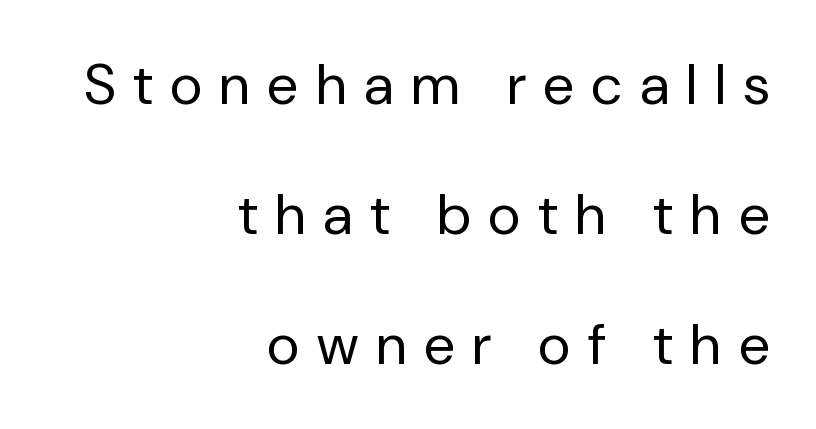
{"serif": "no", "italic": "no", "bold": "no", "weight": "regular", "width": "normal", "stroke_contrast": "low", "x_height": "medium", "monospaced": "no", "underline": "no", "align": "right", "line_spacing": "loose", "line_spacing_ratio": 2.28, "letter_spacing": "wide", "letter_spacing_em": 0.31, "glyph_px": 57}
